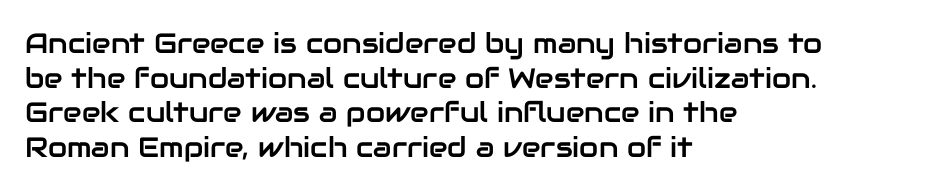
Words float on clear page, feet unadorned. A roman cut, with each character standing at attention. A typesetter would call this proportional, since set widths differ per character. The designer went with a sans here, leaving each stem footless. Horizontally, the lines are justified to the leading edge only.
